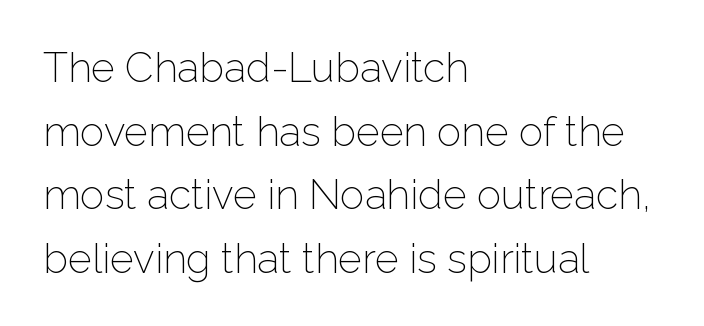
The image shows 41 px light sans-serif type, upright; set left-aligned, normal line spacing (1.55x), normal letter spacing, not underlined; low stroke contrast and a medium x-height.
